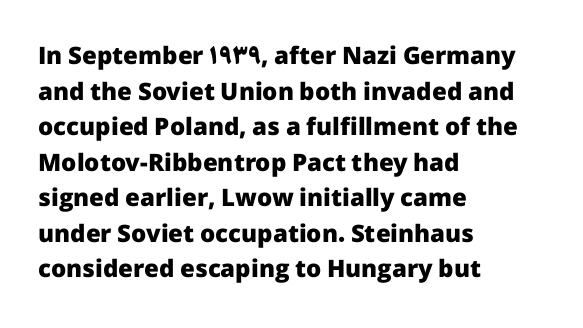
{"italic": "no", "bold": "yes", "underline": "no", "align": "left", "line_spacing": "normal", "line_spacing_ratio": 1.48, "letter_spacing": "normal", "letter_spacing_em": 0.0, "glyph_px": 24}
